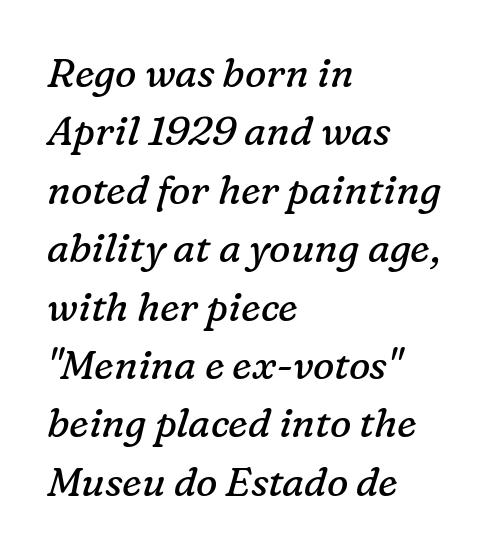
The image shows 40 px regular-weight serif type, italic (leaning right); set left-aligned, normal line spacing (1.46x), normal letter spacing, not underlined; low stroke contrast and a medium x-height.
